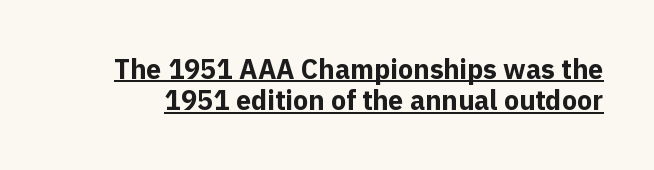
{"italic": "no", "bold": "yes", "underline": "yes", "line_spacing_ratio": 1.16, "letter_spacing": "normal", "letter_spacing_em": 0.0, "glyph_px": 27}
